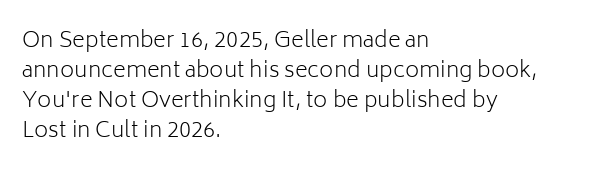
{"italic": "no", "bold": "no", "underline": "no", "align": "left", "line_spacing": "normal", "line_spacing_ratio": 1.37, "letter_spacing": "normal", "letter_spacing_em": 0.0, "glyph_px": 22}
